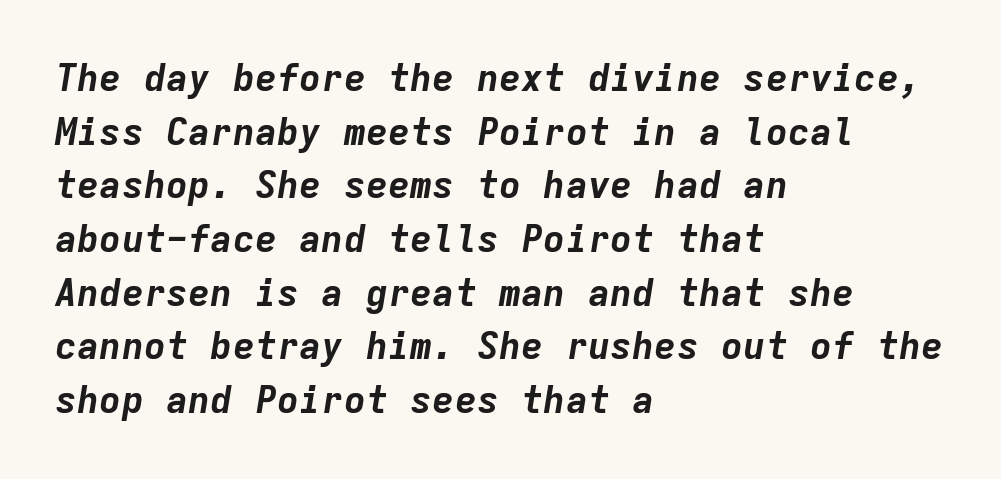
Q: Is the text bold? A: Yes.
Q: Is the text italic (slanted)? A: Yes, it leans right by about 9 degrees.
Q: Is the text underlined? A: No.
Q: How is the paragraph aligned? A: Left-aligned.
Q: Is the spacing between letters normal or unusually wide? A: Normal.
Q: Is the spacing between lines tight, normal or loose? A: Normal.
Q: Width (condensed, normal, or wide)? A: Normal.
Q: Stroke contrast? A: Low.
Q: x-height? A: Medium.
Q: Monospaced? A: Yes.
